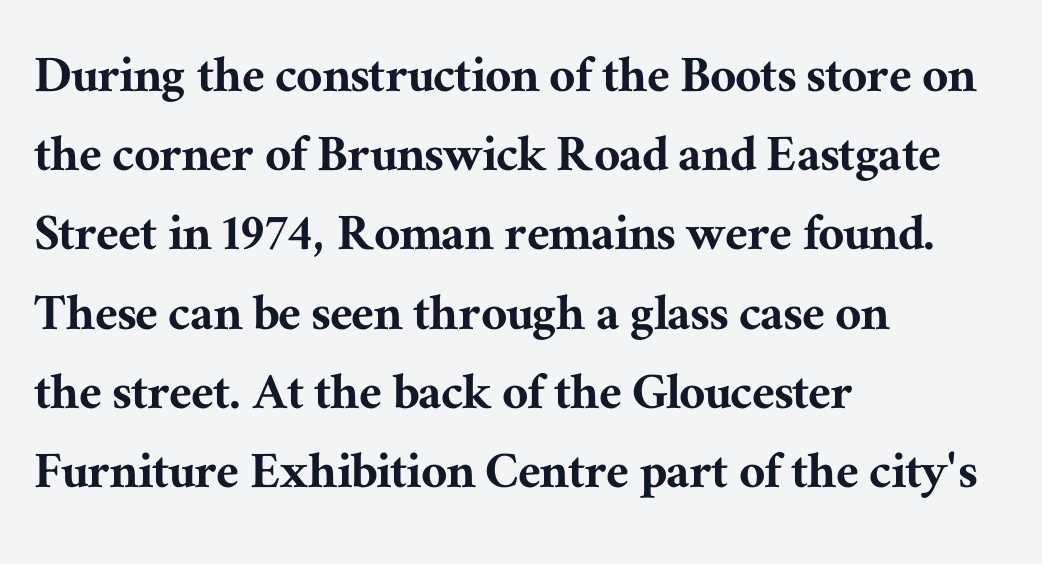
The glyphs are unaccompanied by any horizontal stroke below them. The designer left line spacing at the default. Here the designer chose a conventional face with non-uniform glyph widths. The type sits square on the baseline with zero lean.
